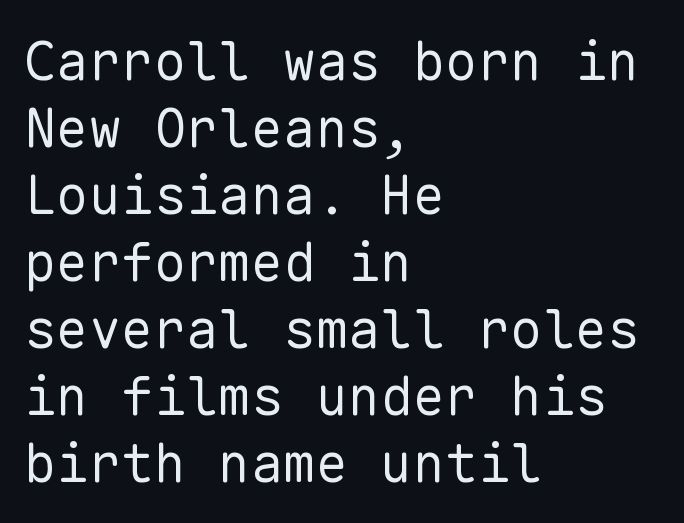
Q: Is the text bold? A: No.
Q: Is the text italic (slanted)? A: No, it is upright.
Q: Is the typeface a serif or a sans-serif typeface? A: Sans-serif.
Q: Is the text underlined? A: No.
Q: How is the paragraph aligned? A: Left-aligned.
Q: Is the spacing between letters normal or unusually wide? A: Normal.
Q: Width (condensed, normal, or wide)? A: Normal.
Q: Stroke contrast? A: Low.
Q: x-height? A: Medium.
Q: Monospaced? A: Yes.
